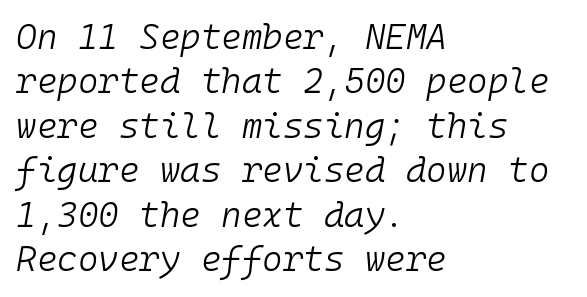
Q: Is the text bold? A: No.
Q: Is the text italic (slanted)? A: Yes, it leans right by about 10 degrees.
Q: Is the text underlined? A: No.
Q: How is the paragraph aligned? A: Left-aligned.
Q: Is the spacing between letters normal or unusually wide? A: Normal.
Q: Is the spacing between lines tight, normal or loose? A: Normal.
Q: Width (condensed, normal, or wide)? A: Normal.
Q: Stroke contrast? A: Low.
Q: x-height? A: Medium.
Q: Monospaced? A: Yes.
